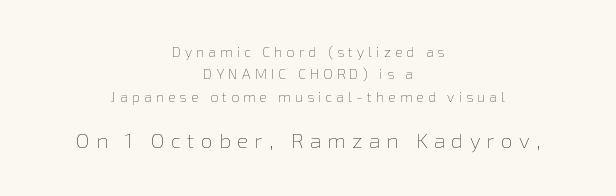
Q: Is the text bold? A: No.
Q: Is the text italic (slanted)? A: No, it is upright.
Q: Is the text underlined? A: No.
Q: How is the paragraph aligned? A: Centered.
Q: Is the spacing between letters normal or unusually wide? A: Unusually wide.
Q: Is the spacing between lines tight, normal or loose? A: Normal.
Q: Which block of text is set in a larger size, the first (top) or the second (bottom)? A: The second (bottom) one.
